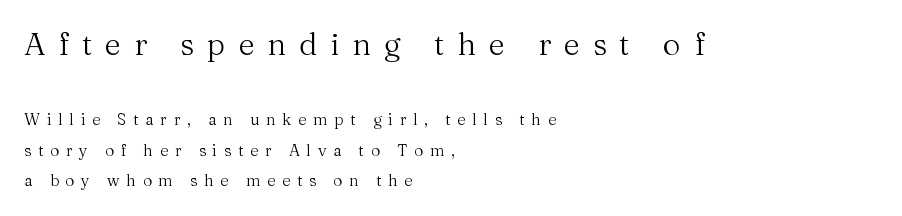
The image shows 31 px regular-weight serif type, upright; set left-aligned, loose line spacing (1.93x), unusually wide letter spacing (+0.42 em), not underlined; the first (top) block is 1.94x larger; medium stroke contrast and a medium x-height.
